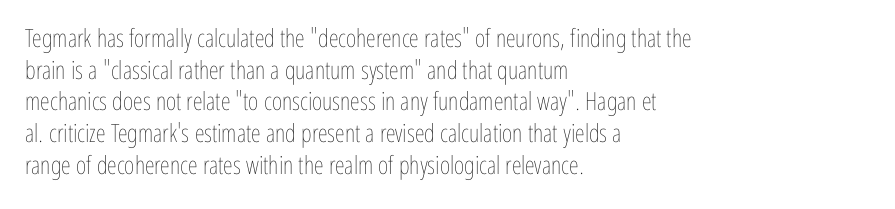
The image shows 25 px text type, upright; set left-aligned, normal line spacing (1.27x), normal letter spacing, not underlined.
